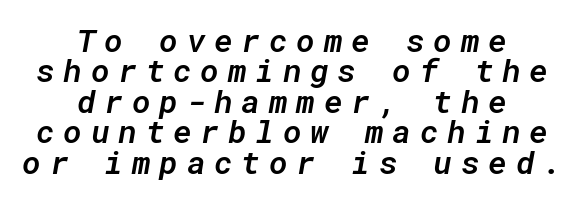
The image shows 32 px semibold type, italic (leaning right), monospaced; set centered, tight line spacing (0.95x), unusually wide letter spacing (+0.27 em), not underlined; low stroke contrast and a medium x-height.
